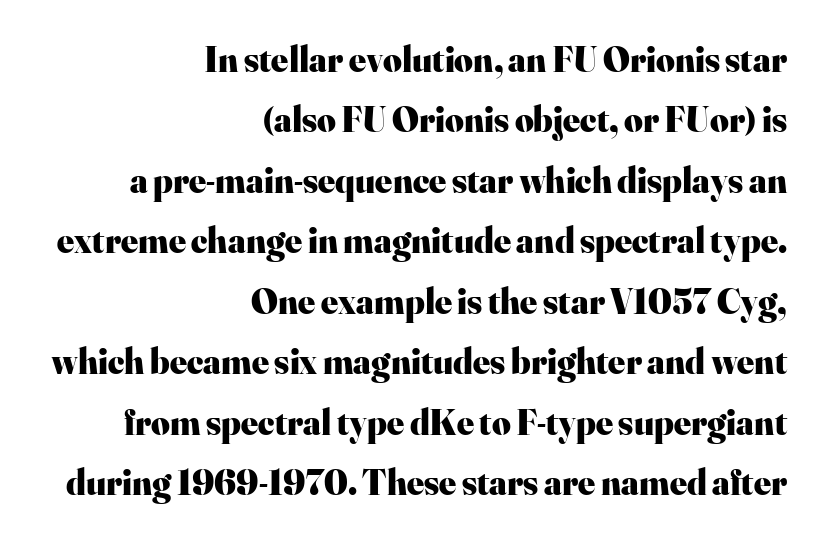
{"serif": "yes", "italic": "no", "bold": "yes", "weight": "heavy", "width": "normal", "stroke_contrast": "high", "x_height": "small", "monospaced": "no", "underline": "no", "align": "right", "line_spacing": "normal", "line_spacing_ratio": 1.68, "letter_spacing": "normal", "letter_spacing_em": 0.0, "glyph_px": 36}
